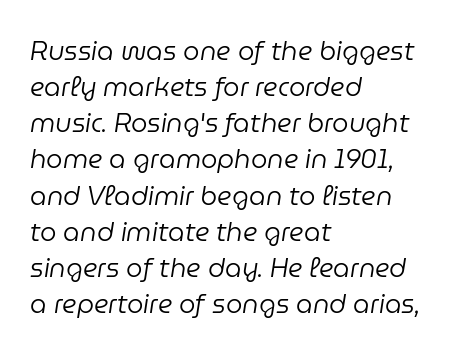
The image shows 26 px text type, italic (leaning right); set left-aligned, normal line spacing (1.39x), normal letter spacing, not underlined.
